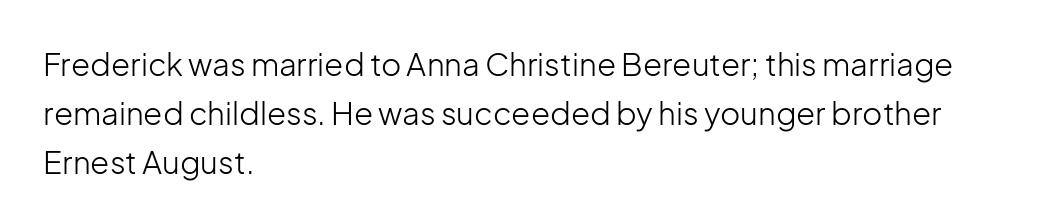
The text block is weighted toward the left margin, trailing off unevenly rightward. Baseline-to-baseline distance is the conventional proportion of letter height. In terms of posture, this sample is upright. Do the characters align in a grid? No, the font is proportional.
